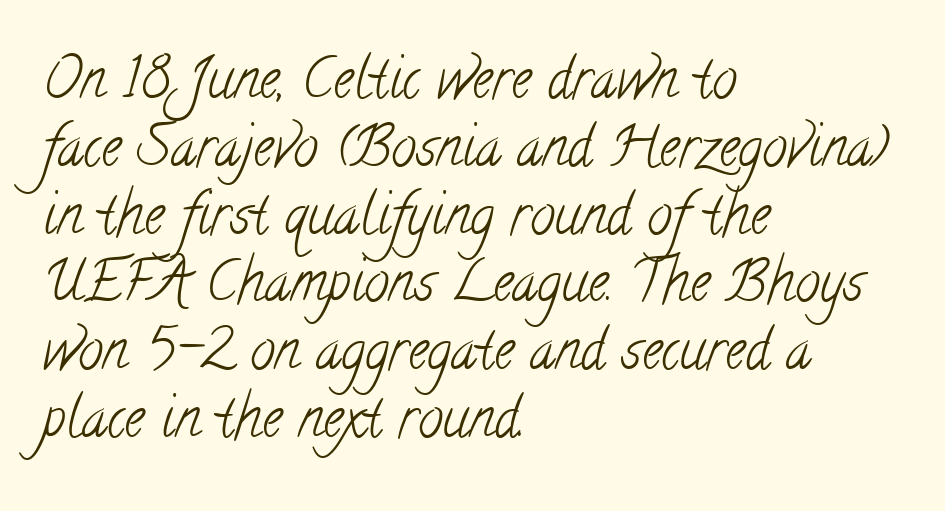
{"bold": "no", "weight": "light", "width": "condensed", "stroke_contrast": "low", "x_height": "small", "monospaced": "no", "underline": "no", "align": "left", "line_spacing_ratio": 1.21, "letter_spacing": "normal", "letter_spacing_em": 0.0, "glyph_px": 56}
